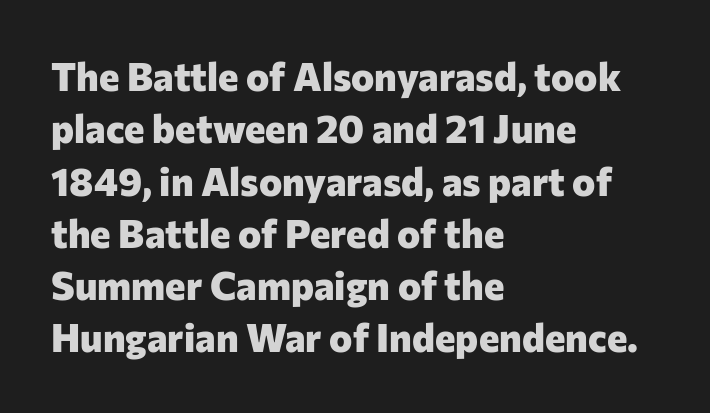
{"serif": "no", "italic": "no", "bold": "yes", "weight": "heavy", "width": "normal", "stroke_contrast": "low", "x_height": "medium", "monospaced": "no", "underline": "no", "align": "left", "line_spacing": "normal", "line_spacing_ratio": 1.34, "letter_spacing": "normal", "letter_spacing_em": 0.0, "glyph_px": 39}
